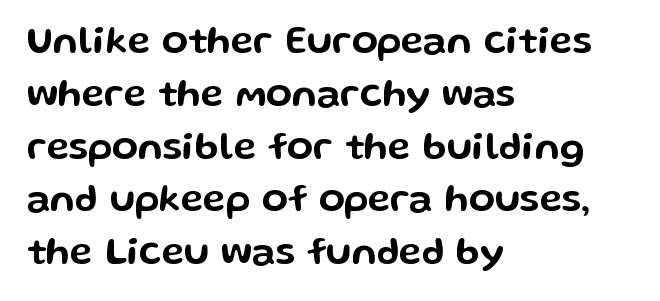
Note the varied advance widths — an 'i' is clearly narrower than an 'm'. These lines were composed using upright roman letters. Unlike a traditional serif, this face leaves its strokes unadorned. The designer left line spacing at the default. The letters sit at their default tracking, neither squeezed nor spread.
